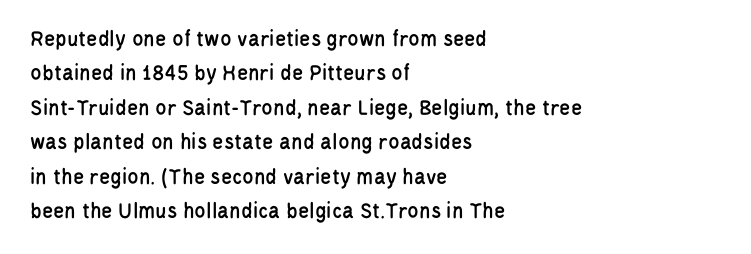
Q: Is the text italic (slanted)? A: No, it is upright.
Q: Is the text underlined? A: No.
Q: How is the paragraph aligned? A: Left-aligned.
Q: Is the spacing between letters normal or unusually wide? A: Normal.
Q: Is the spacing between lines tight, normal or loose? A: Normal.
